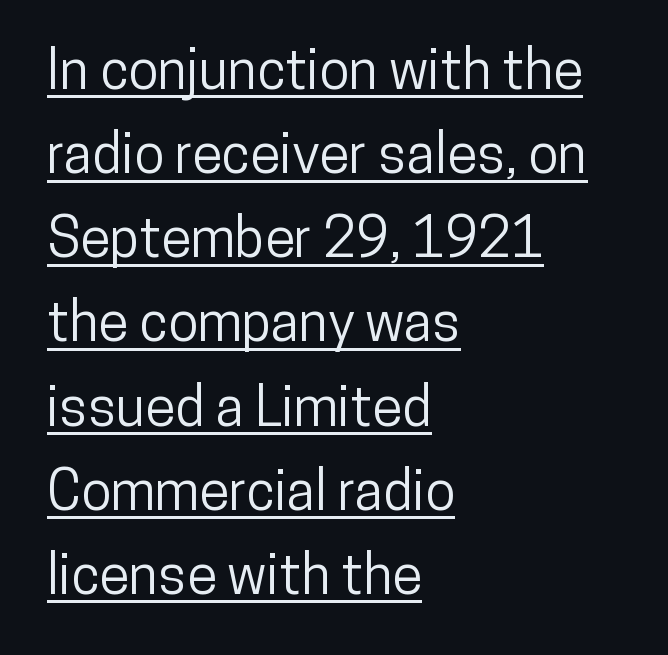
Q: Is the text italic (slanted)? A: No, it is upright.
Q: Is the typeface a serif or a sans-serif typeface? A: Sans-serif.
Q: Is the text underlined? A: Yes.
Q: How is the paragraph aligned? A: Left-aligned.
Q: Is the spacing between letters normal or unusually wide? A: Normal.
Q: Is the spacing between lines tight, normal or loose? A: Normal.
Q: Width (condensed, normal, or wide)? A: Condensed.
Q: Stroke contrast? A: Low.
Q: x-height? A: Medium.
Q: Monospaced? A: No.
